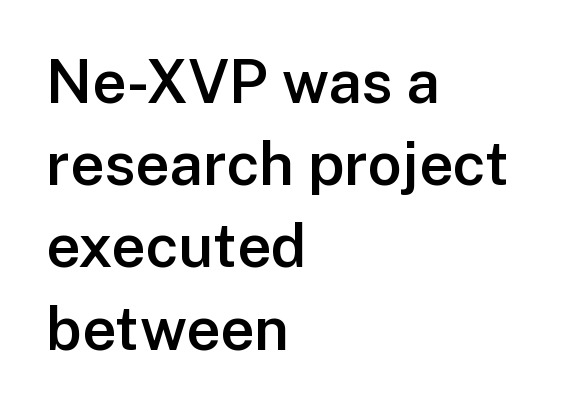
Q: Is the text bold? A: Semi-bold.
Q: Is the text italic (slanted)? A: No, it is upright.
Q: Is the typeface a serif or a sans-serif typeface? A: Sans-serif.
Q: Is the text underlined? A: No.
Q: How is the paragraph aligned? A: Left-aligned.
Q: Is the spacing between letters normal or unusually wide? A: Normal.
Q: Is the spacing between lines tight, normal or loose? A: Normal.
Q: Width (condensed, normal, or wide)? A: Normal.
Q: Stroke contrast? A: Low.
Q: x-height? A: Medium.
Q: Monospaced? A: No.
